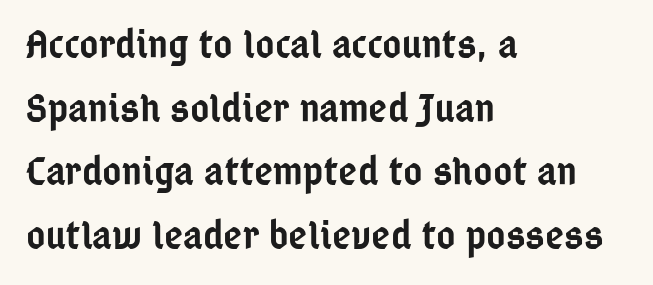
{"serif": "no", "italic": "no", "bold": "semi", "weight": "semibold", "width": "condensed", "stroke_contrast": "low", "x_height": "medium", "monospaced": "no", "underline": "no", "align": "left", "line_spacing": "normal", "line_spacing_ratio": 1.55, "letter_spacing": "normal", "letter_spacing_em": 0.0, "glyph_px": 41}
